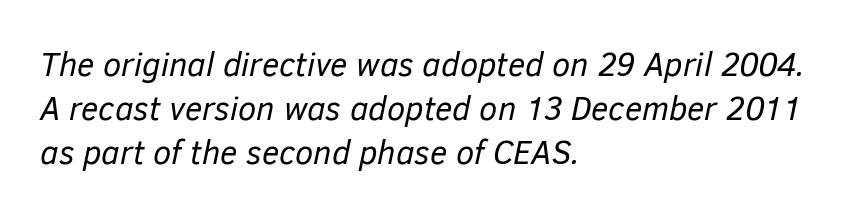
{"italic": "yes", "lean": "right", "slant_degrees": 12, "bold": "no", "weight": "regular", "width": "normal", "stroke_contrast": "low", "x_height": "medium", "monospaced": "no", "underline": "no", "align": "left", "line_spacing": "normal", "line_spacing_ratio": 1.34, "letter_spacing": "normal", "letter_spacing_em": 0.0, "glyph_px": 33}
